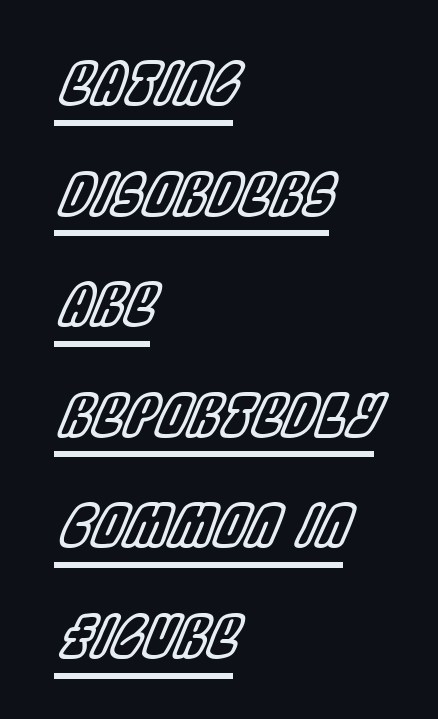
{"italic": "yes", "lean": "right", "slant_degrees": 22, "width": "condensed", "x_height": "large", "monospaced": "no", "underline": "yes", "align": "left", "line_spacing": "loose", "line_spacing_ratio": 1.94, "letter_spacing": "normal", "letter_spacing_em": 0.0, "glyph_px": 57}
